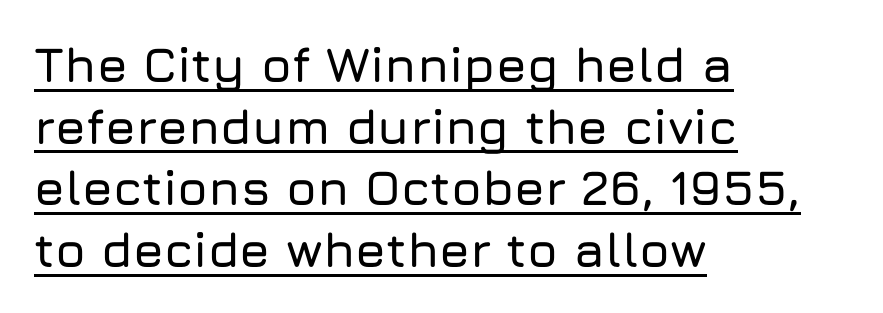
This rendering uses left alignment, leaving the right contour irregular. Does the lettering tilt? It doesn't — this is upright. Caption: standard tracking, unaltered. Glance below the letters and you will spot a drawn line. Each letter keeps its own natural width here, so spacing adapts to shape.
